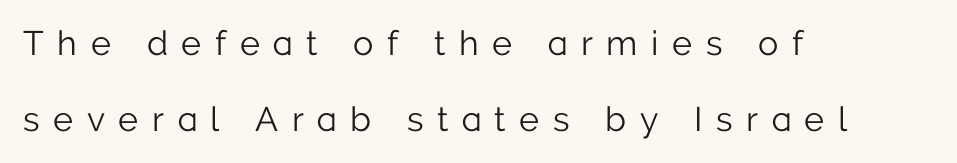
The image shows 34 px light sans-serif type, upright; set left-aligned, loose line spacing (2.24x), unusually wide letter spacing (+0.4 em), not underlined; low stroke contrast and a medium x-height.
